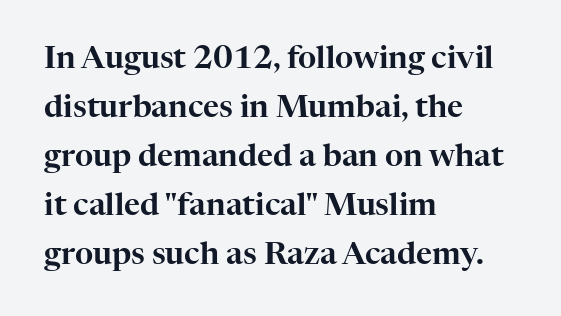
Horizontally, the lines are justified to the leading edge only. You could not count columns in this text — the font is proportionally spaced. Caption: standard tracking, unaltered. Type style note: has serifs. A clean baseline with only descenders dipping below it.
